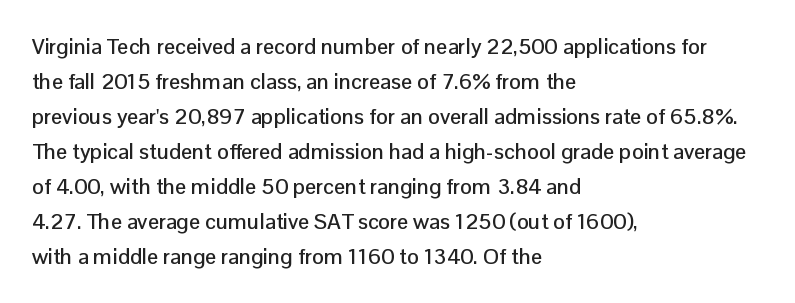
Q: Is the text italic (slanted)? A: No, it is upright.
Q: Is the text underlined? A: No.
Q: How is the paragraph aligned? A: Left-aligned.
Q: Is the spacing between letters normal or unusually wide? A: Normal.
Q: Is the spacing between lines tight, normal or loose? A: Normal.
